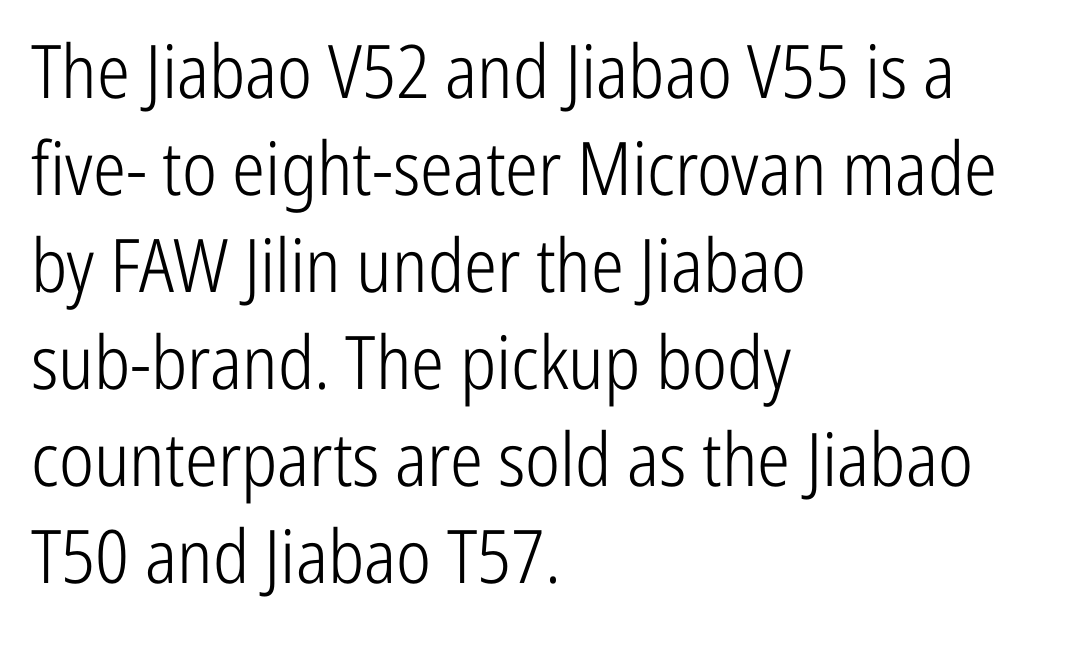
{"serif": "no", "italic": "no", "bold": "no", "weight": "light", "width": "condensed", "stroke_contrast": "low", "x_height": "medium", "monospaced": "no", "underline": "no", "align": "left", "line_spacing": "normal", "line_spacing_ratio": 1.31, "letter_spacing": "normal", "letter_spacing_em": 0.0, "glyph_px": 74}
